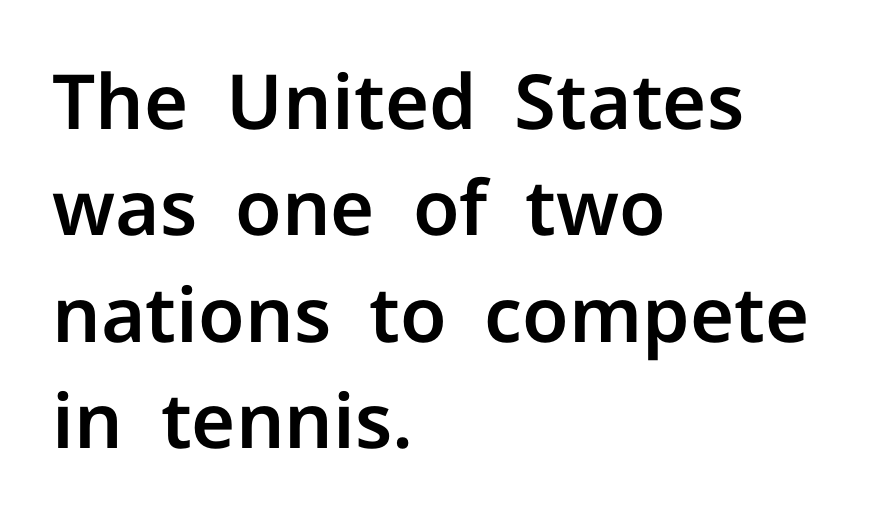
{"serif": "no", "italic": "no", "width": "normal", "stroke_contrast": "low", "x_height": "medium", "monospaced": "no", "underline": "no", "align": "left", "line_spacing": "normal", "line_spacing_ratio": 1.4, "letter_spacing": "normal", "letter_spacing_em": 0.0, "glyph_px": 76}
